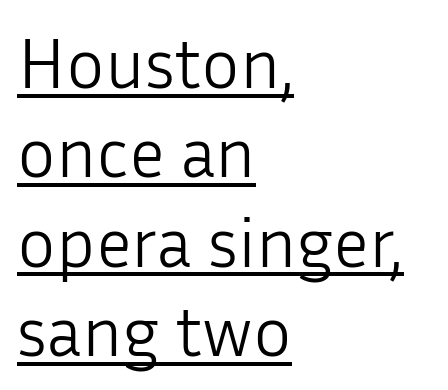
The image shows 72 px light sans-serif type, upright; set left-aligned, line spacing 1.24x, normal letter spacing, underlined; low stroke contrast and a medium x-height.
